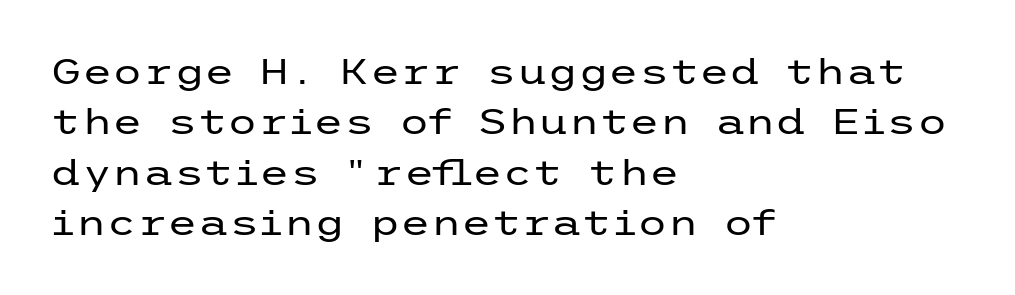
{"serif": "no", "italic": "no", "bold": "no", "weight": "regular", "width": "wide", "stroke_contrast": "low", "x_height": "medium", "underline": "no", "align": "left", "line_spacing": "normal", "line_spacing_ratio": 1.44, "letter_spacing": "normal", "letter_spacing_em": 0.0, "glyph_px": 35}
